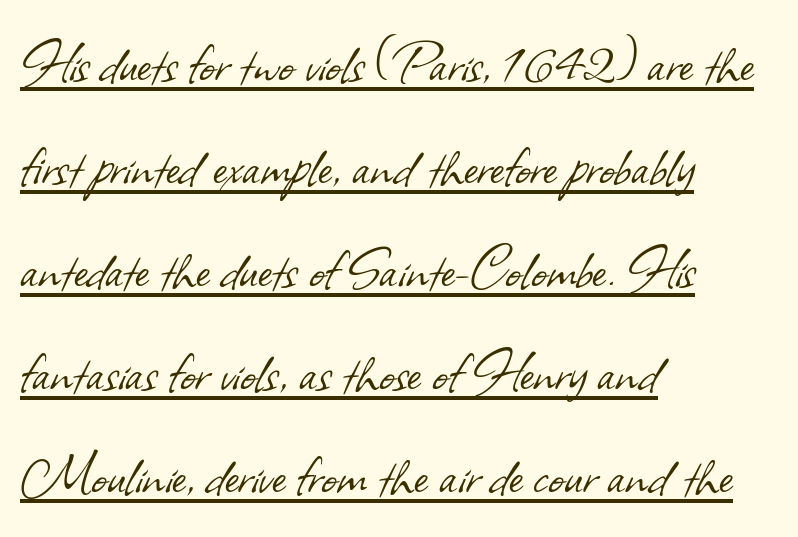
The image shows 66 px light sans-serif type; set left-aligned, normal line spacing (1.56x), normal letter spacing, underlined; low stroke contrast and a small x-height.
